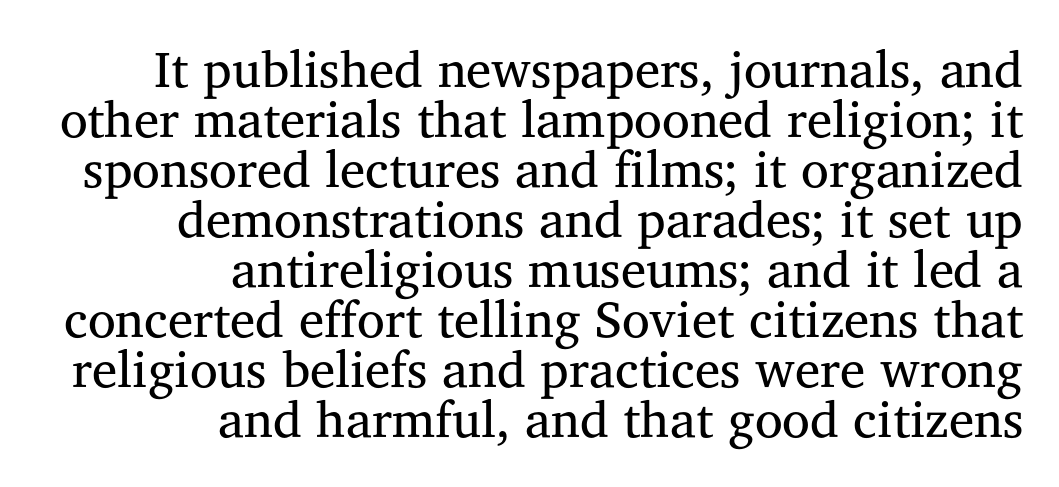
{"serif": "yes", "italic": "no", "bold": "no", "weight": "regular", "width": "normal", "stroke_contrast": "medium", "x_height": "medium", "monospaced": "no", "underline": "no", "align": "right", "line_spacing": "tight", "line_spacing_ratio": 0.98, "letter_spacing": "normal", "letter_spacing_em": 0.0, "glyph_px": 51}
